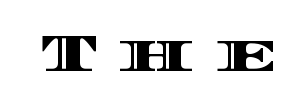
Each word looks stretched out because of the extra space between its letters. This rendering features lettering with no underline. The passage shown is typed in a proportional face where columns would drift. Every character sits straight up, as roman type does.
